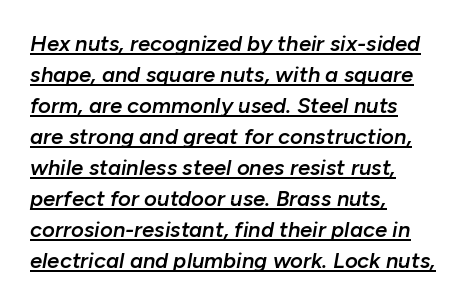
Q: Is the text bold? A: Semi-bold.
Q: Is the text italic (slanted)? A: Yes, it leans right by about 10 degrees.
Q: Is the text underlined? A: Yes.
Q: How is the paragraph aligned? A: Left-aligned.
Q: Is the spacing between letters normal or unusually wide? A: Normal.
Q: Is the spacing between lines tight, normal or loose? A: Normal.
